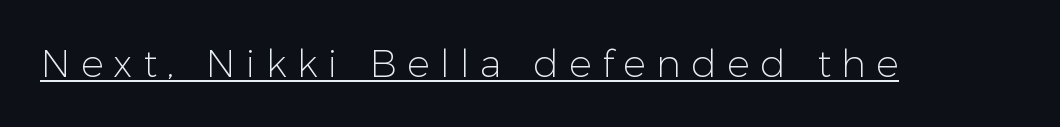
Q: Is the text bold? A: No.
Q: Is the text italic (slanted)? A: No, it is upright.
Q: Is the typeface a serif or a sans-serif typeface? A: Sans-serif.
Q: Is the text underlined? A: Yes.
Q: Is the spacing between letters normal or unusually wide? A: Unusually wide.
Q: Width (condensed, normal, or wide)? A: Normal.
Q: Stroke contrast? A: Low.
Q: x-height? A: Medium.
Q: Monospaced? A: No.
